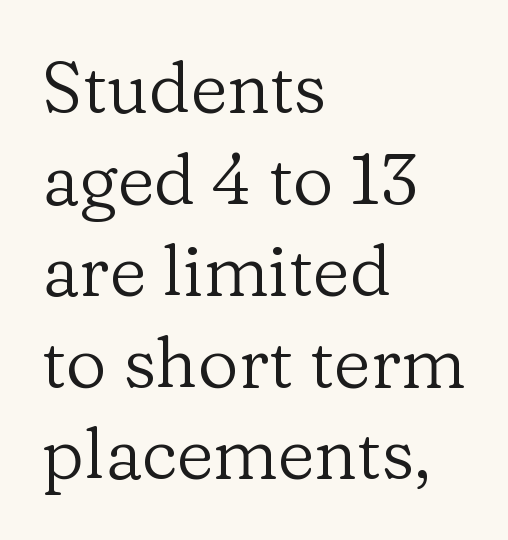
The image shows 71 px regular-weight serif type, upright; set left-aligned, normal line spacing (1.29x), normal letter spacing, not underlined; low stroke contrast and a medium x-height.
